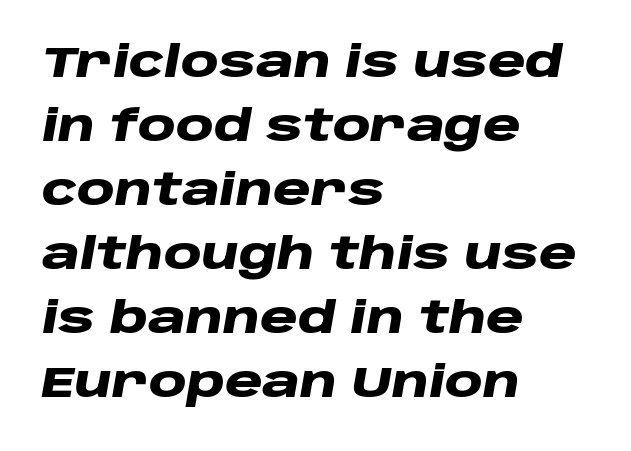
Character widths vary here, with narrow letters taking less room than wide ones. The leading is moderate, giving the passage an even texture. Characters follow at the spacing the type designer built in. Bold? Absolutely — the strokes are thick and heavy.
